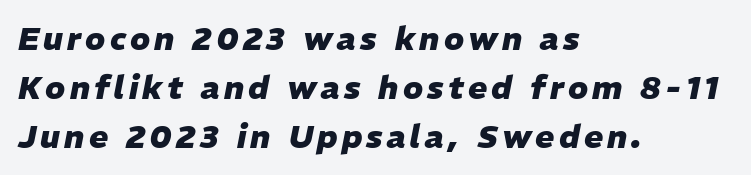
Q: Is the text bold? A: Yes.
Q: Is the text italic (slanted)? A: Yes, it leans right by about 11 degrees.
Q: Is the text underlined? A: No.
Q: How is the paragraph aligned? A: Left-aligned.
Q: Is the spacing between lines tight, normal or loose? A: Normal.
Q: Width (condensed, normal, or wide)? A: Normal.
Q: Stroke contrast? A: Low.
Q: x-height? A: Medium.
Q: Monospaced? A: No.
